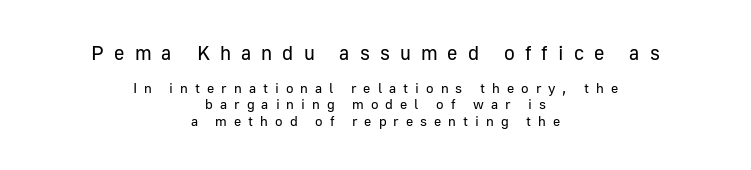
Quick note: underline off. The letters look calm and open, with moderate or lighter stems. Compare the two chunks: the upper has the greater cap height. In terms of posture, this sample is upright.
